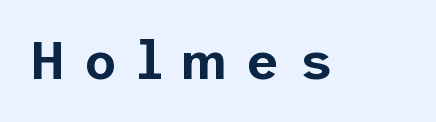
What kind of face is this? One without serifs — a sans. Nobody drew a line under any word here. Substantial extra tracking has been applied to these lines. The lettering holds an erect, upright posture throughout.
